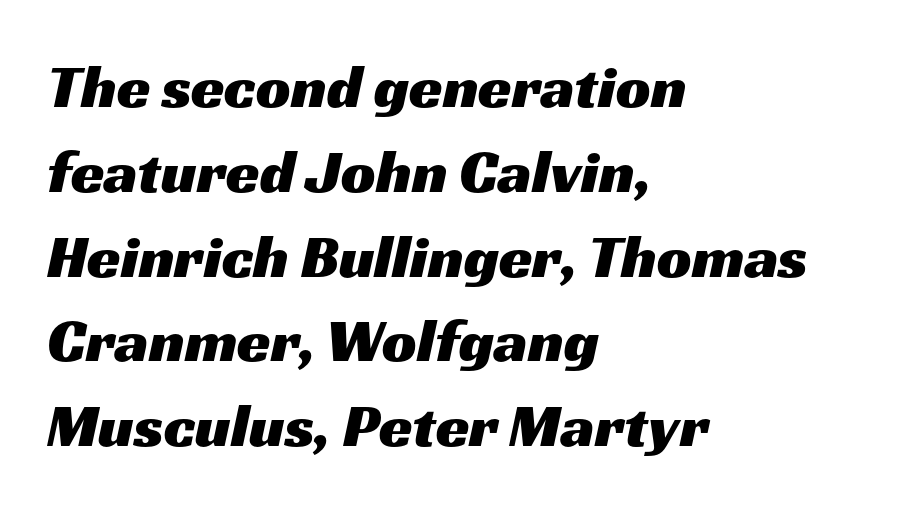
{"serif": "no", "width": "wide", "stroke_contrast": "medium", "x_height": "medium", "monospaced": "no", "underline": "no", "align": "left", "line_spacing": "normal", "line_spacing_ratio": 1.39, "letter_spacing": "normal", "letter_spacing_em": 0.0, "glyph_px": 61}
